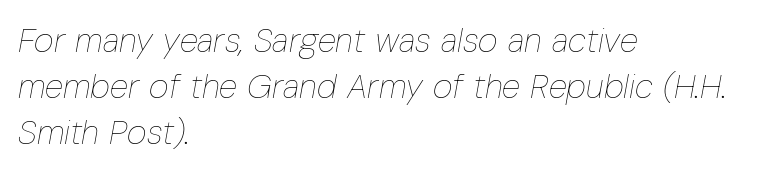
{"italic": "yes", "lean": "right", "slant_degrees": 10, "bold": "no", "weight": "thin", "width": "condensed", "stroke_contrast": "low", "x_height": "medium", "monospaced": "no", "underline": "no", "align": "left", "line_spacing": "normal", "line_spacing_ratio": 1.36, "letter_spacing": "normal", "letter_spacing_em": 0.0, "glyph_px": 34}
